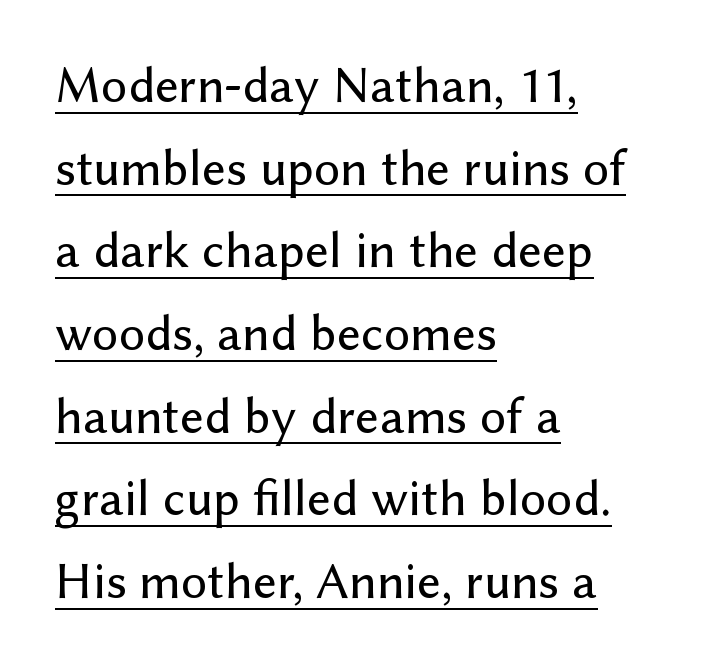
The image shows 52 px sans-serif type, upright; set left-aligned, normal line spacing (1.59x), normal letter spacing, underlined; low stroke contrast and a medium x-height.
